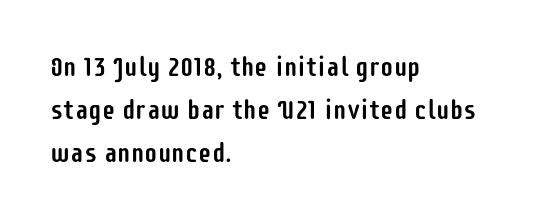
Notice how descenders clear the ascenders below comfortably — that's standard leading. Rendered with straight, roman letterforms. These lines keep a tight, regular rhythm from letter to letter. Only glyphs here, with clear space below each row. Line beginnings align vertically; line endings do not.
